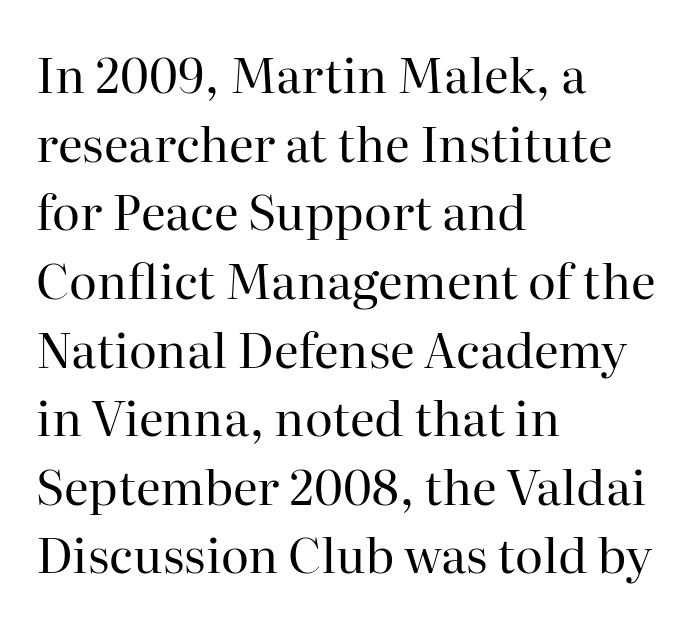
The image shows 48 px regular-weight serif type, upright; set left-aligned, normal line spacing (1.43x), normal letter spacing, not underlined; high stroke contrast and a medium x-height.
